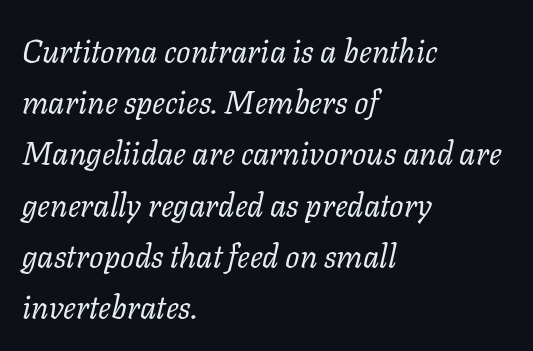
What stands out about the letter spacing? Nothing — it is the standard amount. How would I describe the line gaps? Plain and ordinary. Quick note: underline off. A typesetter would call this proportional, since set widths differ per character.
